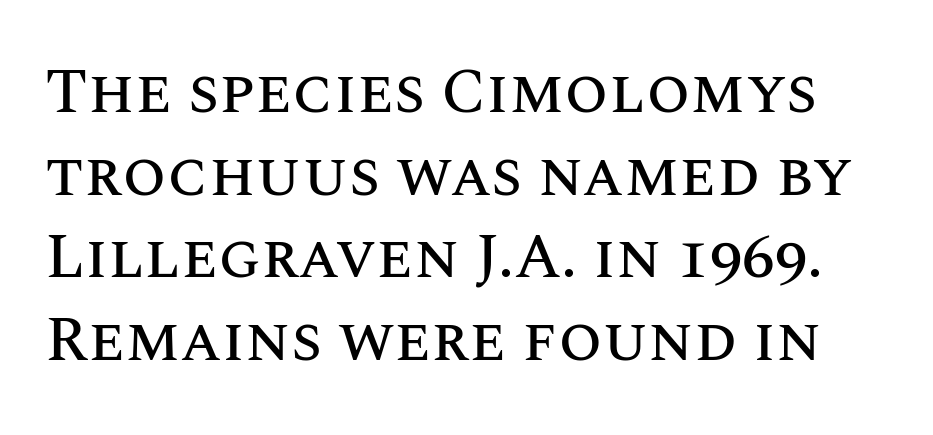
{"italic": "no", "width": "normal", "stroke_contrast": "medium", "x_height": "large", "monospaced": "no", "underline": "no", "line_spacing": "normal", "line_spacing_ratio": 1.31, "letter_spacing": "normal", "letter_spacing_em": 0.0, "glyph_px": 63}
